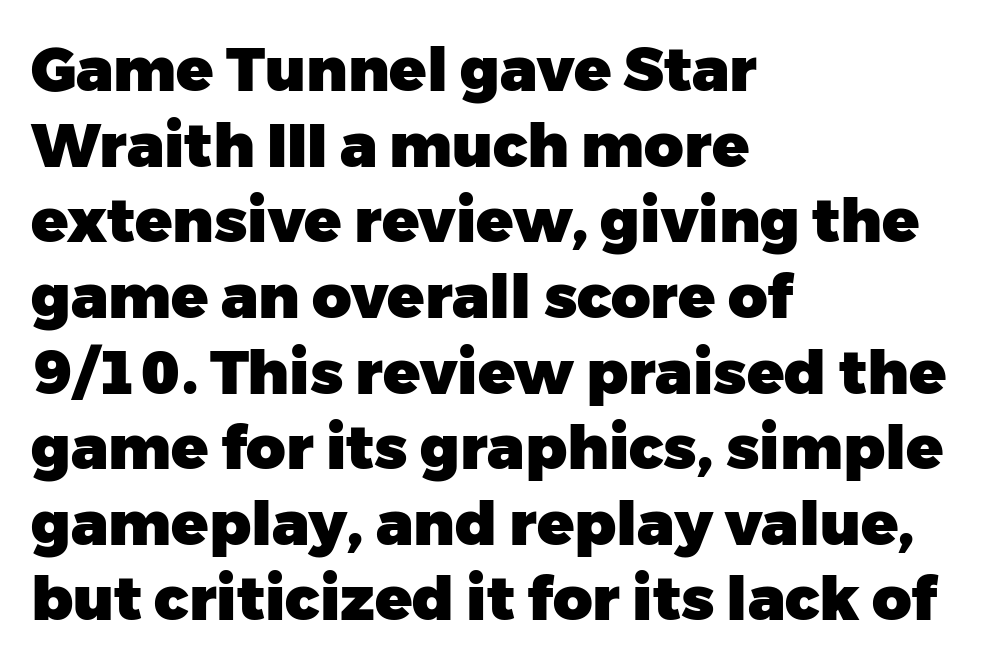
The image shows 61 px heavy sans-serif type, upright; set left-aligned, line spacing 1.24x, normal letter spacing, not underlined; low stroke contrast and a medium x-height.
